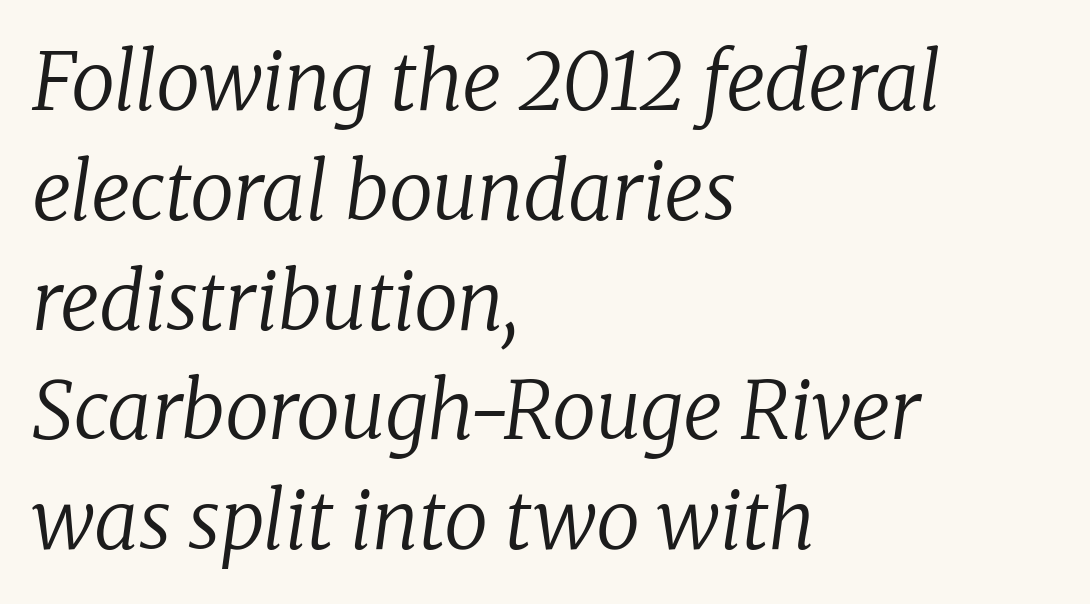
The image shows 79 px regular-weight serif type, italic (leaning right); set left-aligned, normal line spacing (1.39x), normal letter spacing, not underlined; low stroke contrast and a medium x-height.
